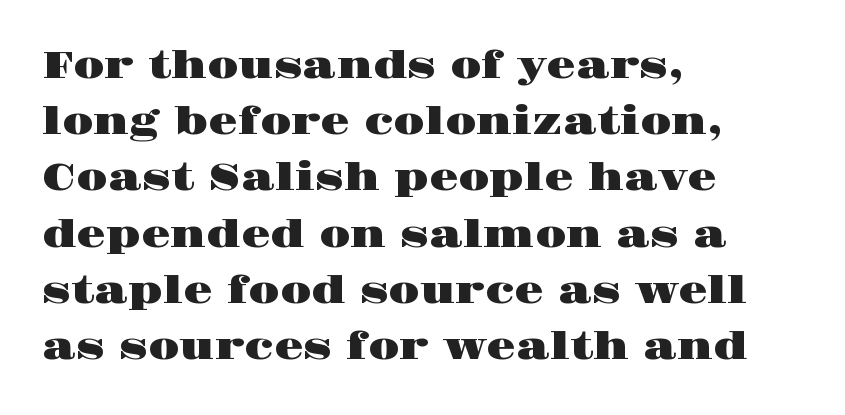
The image shows 38 px wide serif type, upright; set left-aligned, normal line spacing (1.48x), normal letter spacing, not underlined; high stroke contrast and a large x-height.
